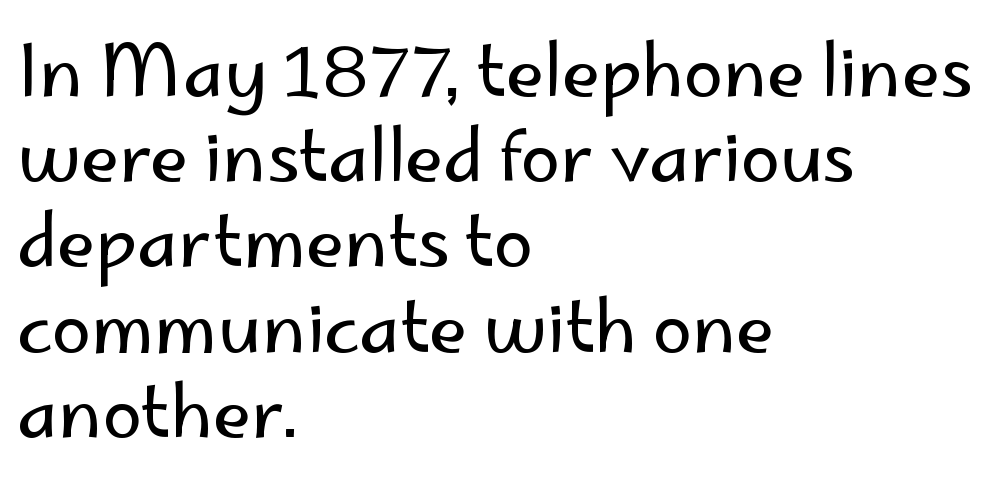
The image shows 71 px regular-weight sans-serif type, upright; set left-aligned, line spacing 1.2x, normal letter spacing, not underlined; low stroke contrast and a small x-height.
